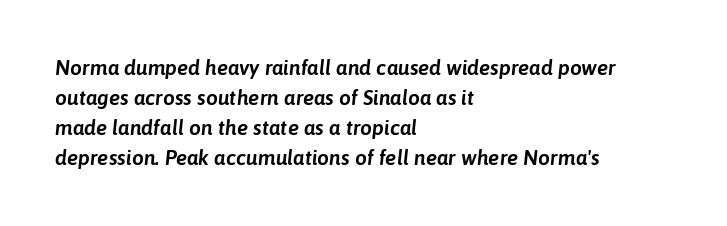
{"italic": "yes", "lean": "right", "slant_degrees": 6, "underline": "no", "align": "left", "line_spacing": "normal", "line_spacing_ratio": 1.43, "letter_spacing": "normal", "letter_spacing_em": 0.0, "glyph_px": 21}
